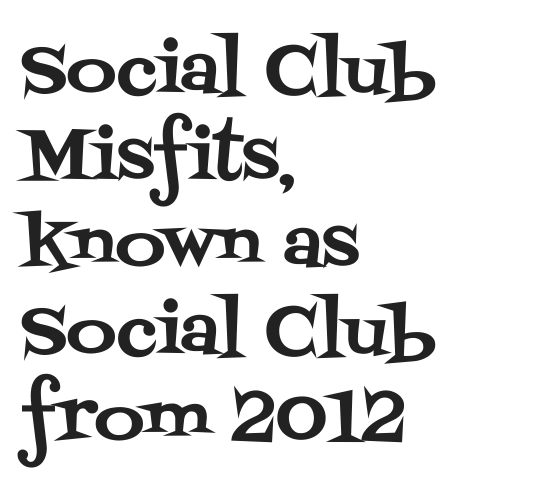
This block has exactly the height ordinary leading produces. Line starts are locked; line ends wander. Quick note: not italic, upright. Character widths vary here, with narrow letters taking less room than wide ones.
